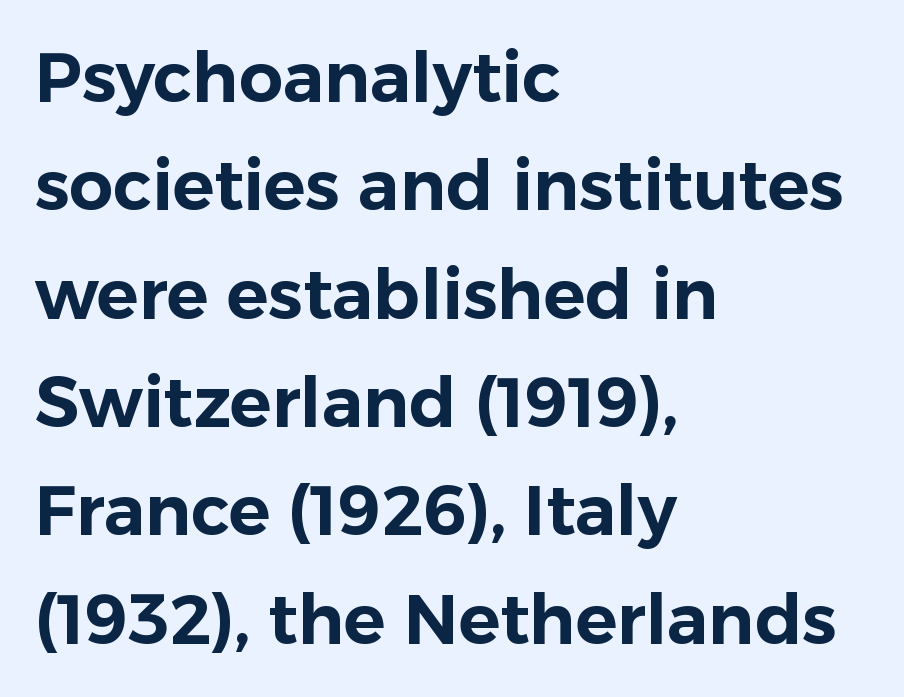
Q: Is the text italic (slanted)? A: No, it is upright.
Q: Is the typeface a serif or a sans-serif typeface? A: Sans-serif.
Q: Is the text underlined? A: No.
Q: How is the paragraph aligned? A: Left-aligned.
Q: Is the spacing between letters normal or unusually wide? A: Normal.
Q: Is the spacing between lines tight, normal or loose? A: Normal.
Q: Width (condensed, normal, or wide)? A: Normal.
Q: Stroke contrast? A: Low.
Q: x-height? A: Medium.
Q: Monospaced? A: No.
